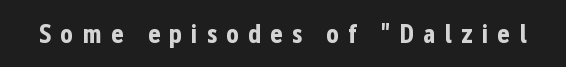
Every character sits straight up, as roman type does. Weight check: bold — yes, fully. Check under the words: just untouched page. The rendering inserts visible extra space after every character.
